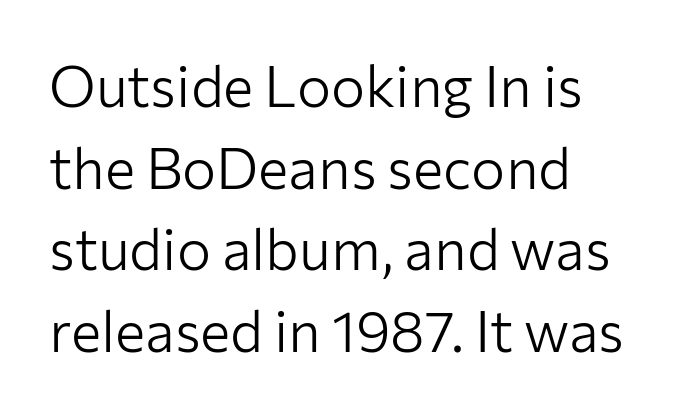
{"serif": "no", "italic": "no", "bold": "no", "weight": "light", "width": "normal", "stroke_contrast": "low", "x_height": "medium", "monospaced": "no", "underline": "no", "align": "left", "line_spacing": "normal", "line_spacing_ratio": 1.43, "letter_spacing": "normal", "letter_spacing_em": 0.0, "glyph_px": 57}
